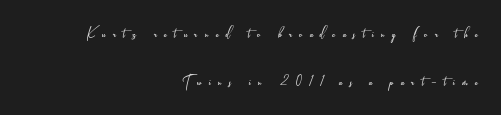
Q: Is the text bold? A: No.
Q: Is the text italic (slanted)? A: Yes.
Q: Is the text underlined? A: No.
Q: How is the paragraph aligned? A: Right-aligned.
Q: Is the spacing between letters normal or unusually wide? A: Unusually wide.
Q: Is the spacing between lines tight, normal or loose? A: Loose.
